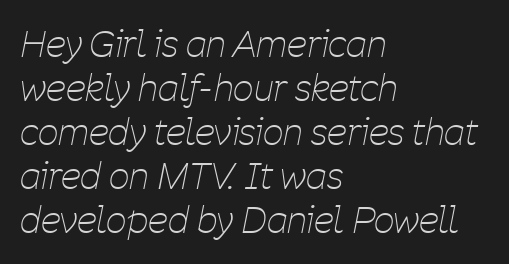
Q: Is the text bold? A: No.
Q: Is the text italic (slanted)? A: Yes, it leans right by about 11 degrees.
Q: Is the text underlined? A: No.
Q: How is the paragraph aligned? A: Left-aligned.
Q: Is the spacing between letters normal or unusually wide? A: Normal.
Q: Width (condensed, normal, or wide)? A: Condensed.
Q: Stroke contrast? A: Low.
Q: x-height? A: Medium.
Q: Monospaced? A: No.
